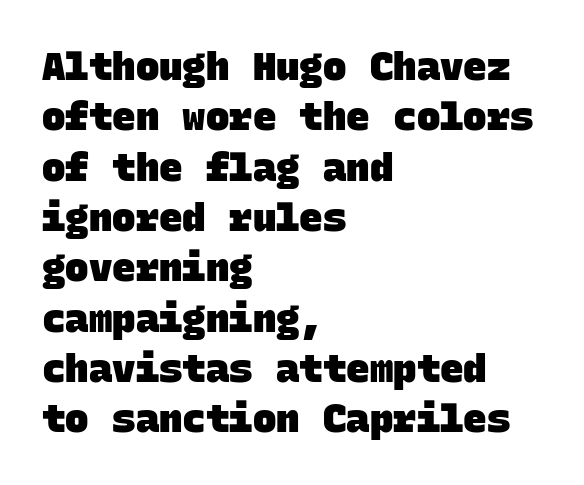
Q: Is the text bold? A: Yes.
Q: Is the typeface a serif or a sans-serif typeface? A: Sans-serif.
Q: Is the text underlined? A: No.
Q: How is the paragraph aligned? A: Left-aligned.
Q: Is the spacing between letters normal or unusually wide? A: Normal.
Q: Is the spacing between lines tight, normal or loose? A: Normal.
Q: Width (condensed, normal, or wide)? A: Normal.
Q: Stroke contrast? A: Low.
Q: x-height? A: Large.
Q: Monospaced? A: Yes.
